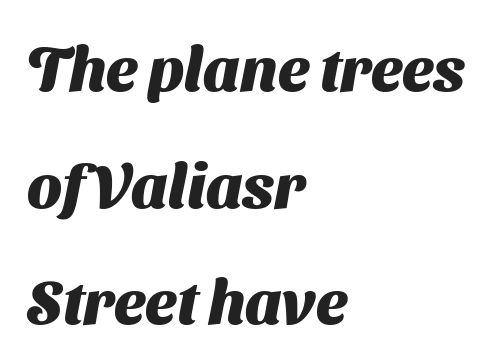
Q: Is the text bold? A: Yes.
Q: Is the typeface a serif or a sans-serif typeface? A: Sans-serif.
Q: Is the text underlined? A: No.
Q: How is the paragraph aligned? A: Left-aligned.
Q: Is the spacing between letters normal or unusually wide? A: Normal.
Q: Width (condensed, normal, or wide)? A: Normal.
Q: Stroke contrast? A: Medium.
Q: x-height? A: Medium.
Q: Monospaced? A: No.
